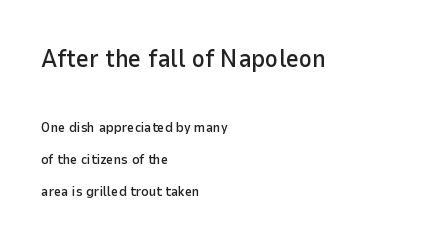
Size hierarchy here favors the leading block over the trailing one. If you measured baseline to baseline, you'd find a long distance. Teacher's note: observe the even left margin — that is flush-left alignment. Observe the ordinary spacing: letters are neighbours, not strangers. Plain, unruled lines of type. A typesetter would mark this as roman, not italic.
